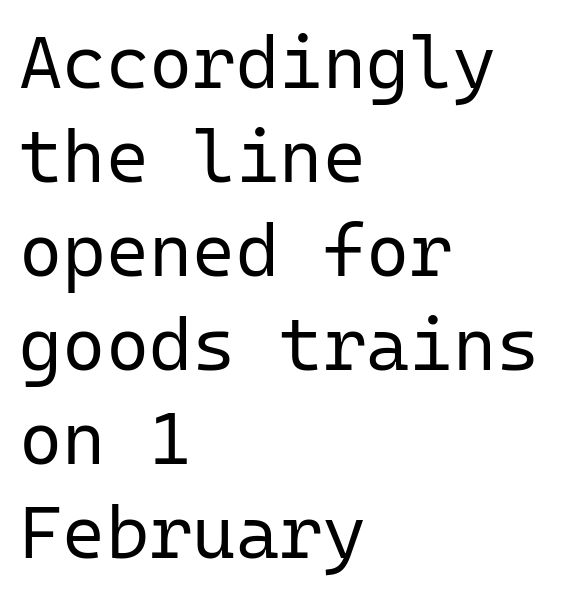
Q: Is the text bold? A: No.
Q: Is the text italic (slanted)? A: No, it is upright.
Q: Is the typeface a serif or a sans-serif typeface? A: Sans-serif.
Q: Is the text underlined? A: No.
Q: How is the paragraph aligned? A: Left-aligned.
Q: Is the spacing between letters normal or unusually wide? A: Normal.
Q: Is the spacing between lines tight, normal or loose? A: Normal.
Q: Width (condensed, normal, or wide)? A: Normal.
Q: Stroke contrast? A: Low.
Q: x-height? A: Medium.
Q: Monospaced? A: Yes.
